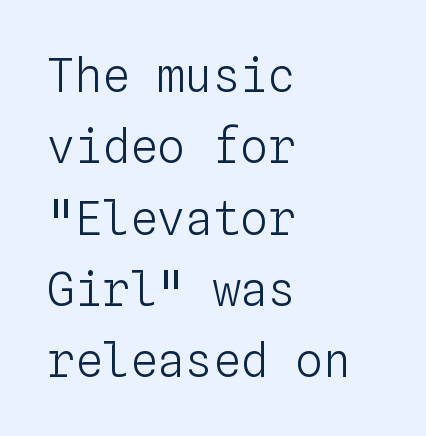
The image shows 46 px light type, upright, monospaced; set left-aligned, normal line spacing (1.55x), normal letter spacing, not underlined; low stroke contrast and a medium x-height.
